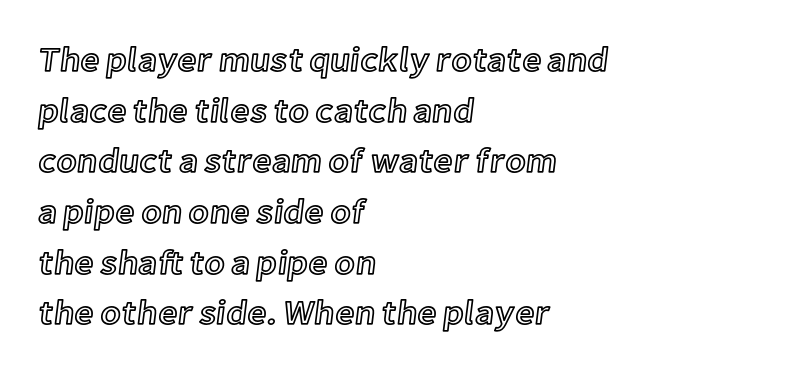
{"width": "normal", "x_height": "medium", "monospaced": "no", "underline": "no", "align": "left", "line_spacing": "normal", "line_spacing_ratio": 1.49, "letter_spacing": "normal", "letter_spacing_em": 0.0, "glyph_px": 34}
